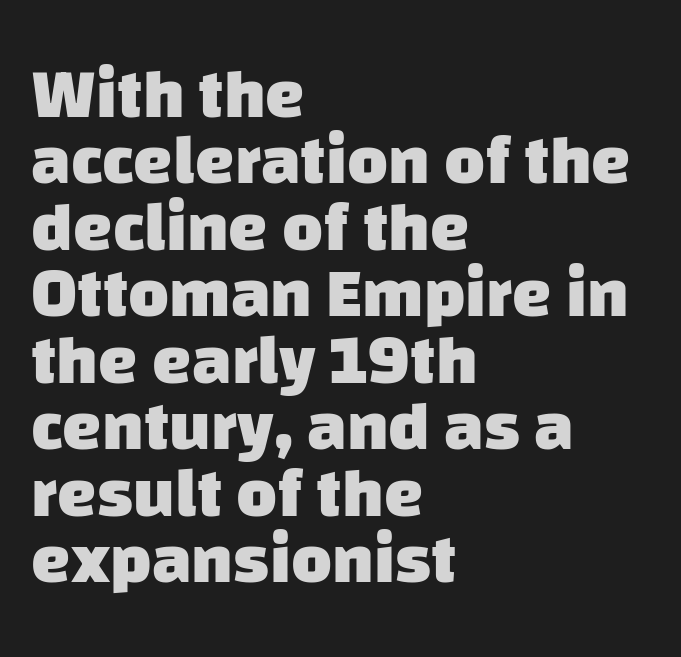
I'd call this a sans setting — the letters go barefoot. The strip under each line holds only bare page. Does the copy run flush right? No — it runs flush left. Nobody touched the tracking dial on this one. This block would grow much taller if given ordinary leading; it's compressed now.
